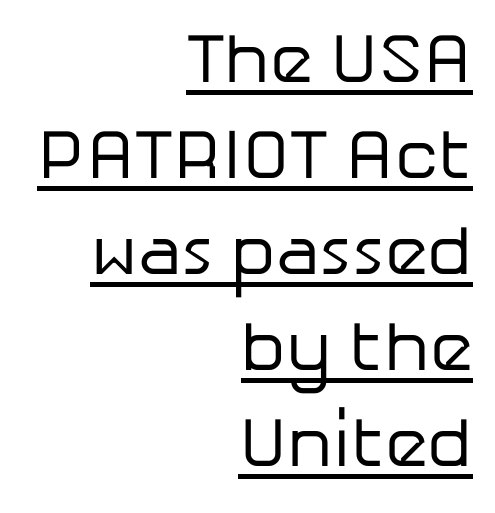
The image shows 70 px regular-weight sans-serif type, upright; set right-aligned, normal line spacing (1.37x), normal letter spacing, underlined; low stroke contrast and a medium x-height.
